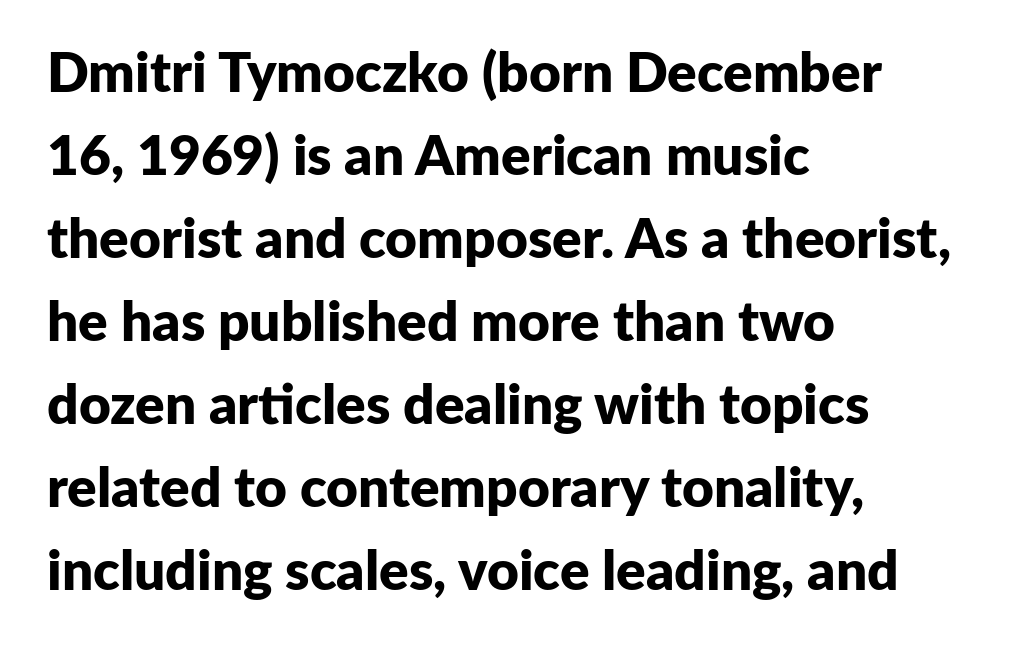
Q: Is the text bold? A: Yes.
Q: Is the text italic (slanted)? A: No, it is upright.
Q: Is the typeface a serif or a sans-serif typeface? A: Sans-serif.
Q: Is the text underlined? A: No.
Q: How is the paragraph aligned? A: Left-aligned.
Q: Is the spacing between letters normal or unusually wide? A: Normal.
Q: Is the spacing between lines tight, normal or loose? A: Normal.
Q: Width (condensed, normal, or wide)? A: Normal.
Q: Stroke contrast? A: Low.
Q: x-height? A: Medium.
Q: Monospaced? A: No.
